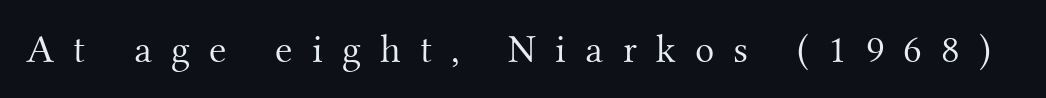
{"serif": "yes", "italic": "no", "bold": "no", "weight": "light", "width": "normal", "stroke_contrast": "medium", "x_height": "small", "monospaced": "no", "underline": "no", "letter_spacing": "wide", "letter_spacing_em": 0.48, "glyph_px": 40}
